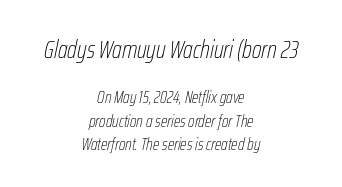
Q: Is the text bold? A: No.
Q: Is the text italic (slanted)? A: Yes, it leans right by about 12 degrees.
Q: Is the text underlined? A: No.
Q: How is the paragraph aligned? A: Centered.
Q: Is the spacing between letters normal or unusually wide? A: Normal.
Q: Is the spacing between lines tight, normal or loose? A: Normal.
Q: Which block of text is set in a larger size, the first (top) or the second (bottom)? A: The first (top) one.
